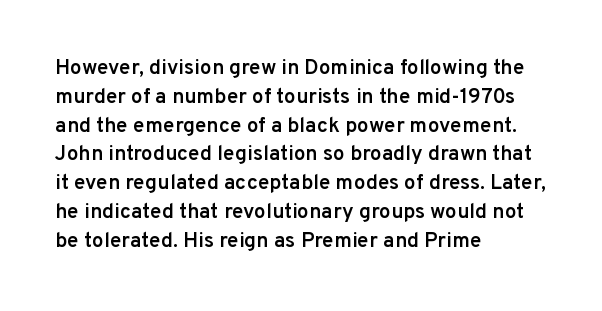
{"italic": "no", "bold": "semi", "underline": "no", "align": "left", "line_spacing": "normal", "line_spacing_ratio": 1.37, "letter_spacing": "normal", "letter_spacing_em": 0.0, "glyph_px": 21}
